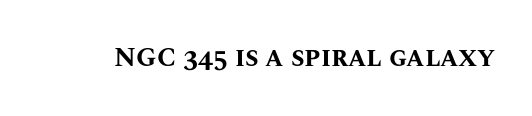
What stands out about the letter spacing? Nothing — it is the standard amount. No italicization has been applied; the sample stays upright. The gap between lines stays unmarked. Thick stems and heavy bowls — unmistakably bold.
